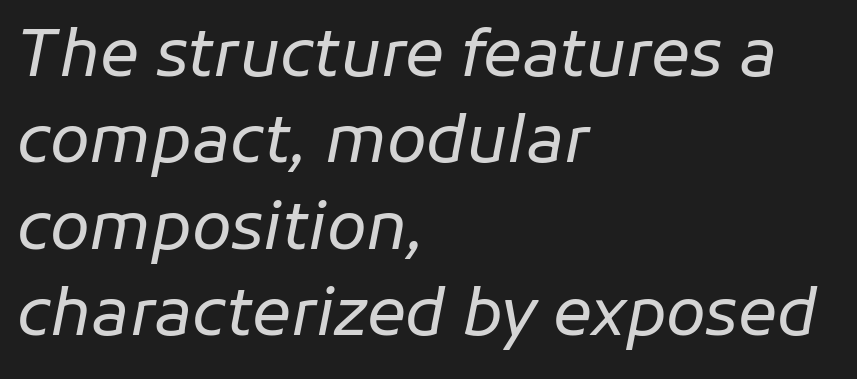
{"italic": "yes", "lean": "right", "slant_degrees": 11, "bold": "no", "weight": "regular", "width": "normal", "stroke_contrast": "low", "x_height": "medium", "monospaced": "no", "underline": "no", "align": "left", "line_spacing": "normal", "line_spacing_ratio": 1.33, "letter_spacing": "normal", "letter_spacing_em": 0.0, "glyph_px": 65}
